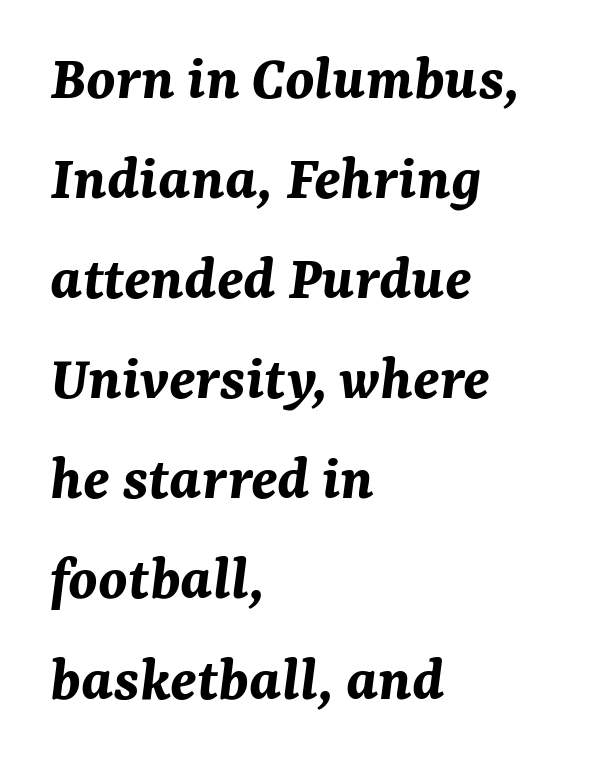
Q: Is the text bold? A: Yes.
Q: Is the text italic (slanted)? A: Yes, it leans right by about 7 degrees.
Q: Is the text underlined? A: No.
Q: How is the paragraph aligned? A: Left-aligned.
Q: Is the spacing between letters normal or unusually wide? A: Normal.
Q: Is the spacing between lines tight, normal or loose? A: Normal.
Q: Width (condensed, normal, or wide)? A: Normal.
Q: Stroke contrast? A: Medium.
Q: x-height? A: Medium.
Q: Monospaced? A: No.
